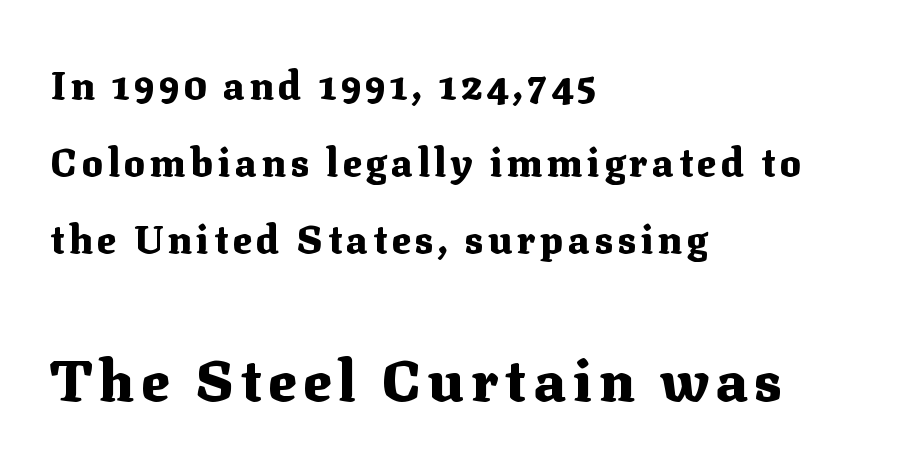
Q: Is the text bold? A: Yes.
Q: Is the text italic (slanted)? A: No, it is upright.
Q: Is the typeface a serif or a sans-serif typeface? A: Serif.
Q: Is the text underlined? A: No.
Q: How is the paragraph aligned? A: Left-aligned.
Q: Is the spacing between lines tight, normal or loose? A: Loose.
Q: Which block of text is set in a larger size, the first (top) or the second (bottom)? A: The second (bottom) one.
Q: Width (condensed, normal, or wide)? A: Normal.
Q: Stroke contrast? A: Medium.
Q: x-height? A: Medium.
Q: Monospaced? A: No.
